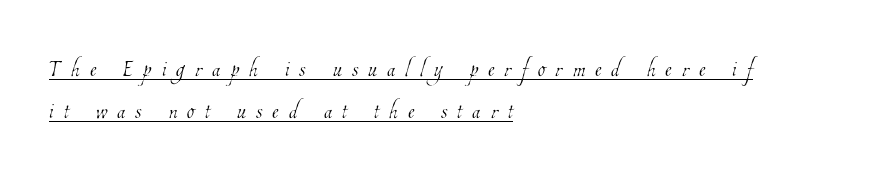
The image shows 30 px thin, condensed type; set left-aligned, normal line spacing (1.4x), unusually wide letter spacing (+0.34 em), underlined; low stroke contrast and a medium x-height.
